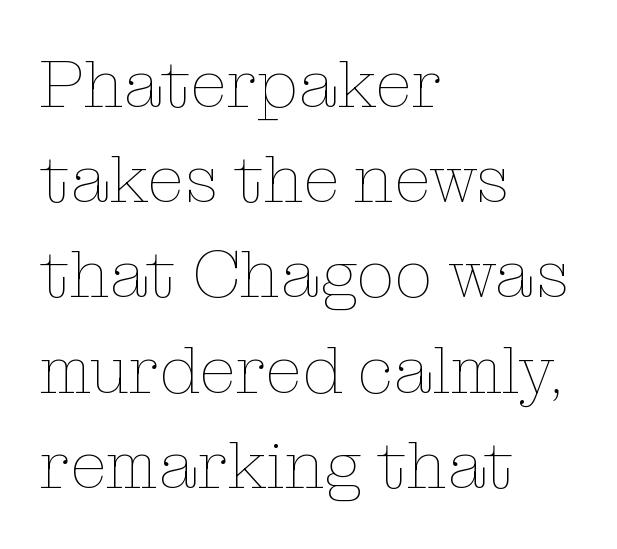
{"italic": "no", "bold": "no", "weight": "thin", "width": "normal", "stroke_contrast": "low", "x_height": "medium", "monospaced": "no", "underline": "no", "align": "left", "line_spacing": "normal", "line_spacing_ratio": 1.4, "letter_spacing": "normal", "letter_spacing_em": 0.0, "glyph_px": 68}
